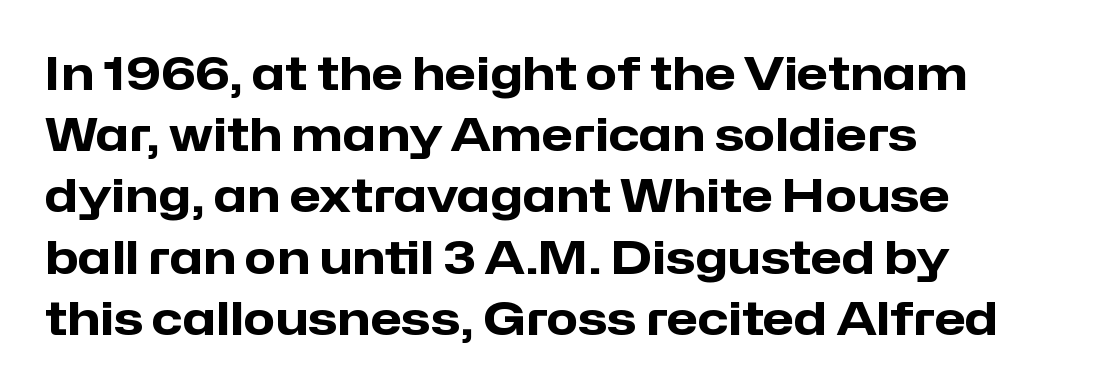
Spacing verdict: proportional, widths tailored to each character. Typeset ragged right — the left edge is the straight one. Normally led — the rows are evenly, conventionally spaced. Italic: no, the glyphs are upright roman. Bold? Absolutely — the strokes are thick and heavy. How are the letters spaced? Ordinarily, with no added tracking.
